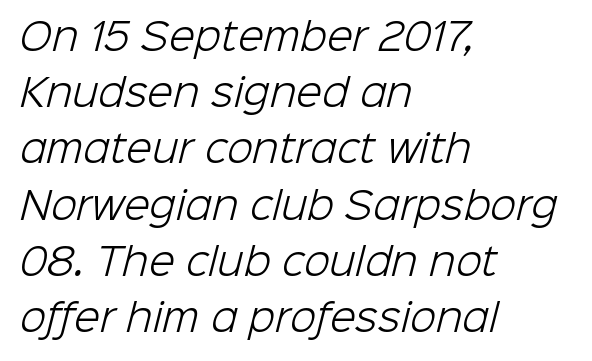
The image shows 38 px light sans-serif type; set left-aligned, normal line spacing (1.48x), normal letter spacing, not underlined; low stroke contrast and a medium x-height.
